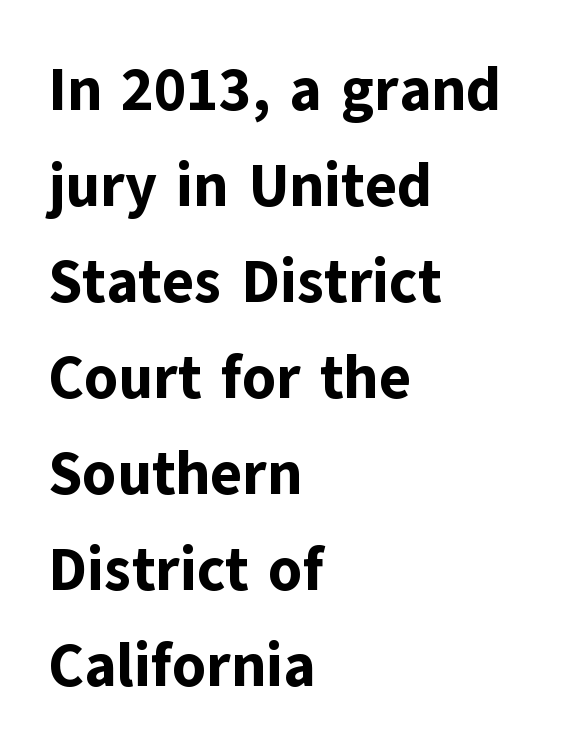
Q: Is the text bold? A: Yes.
Q: Is the text italic (slanted)? A: No, it is upright.
Q: Is the typeface a serif or a sans-serif typeface? A: Sans-serif.
Q: Is the text underlined? A: No.
Q: How is the paragraph aligned? A: Left-aligned.
Q: Is the spacing between letters normal or unusually wide? A: Normal.
Q: Is the spacing between lines tight, normal or loose? A: Normal.
Q: Width (condensed, normal, or wide)? A: Normal.
Q: Stroke contrast? A: Low.
Q: x-height? A: Medium.
Q: Monospaced? A: No.
